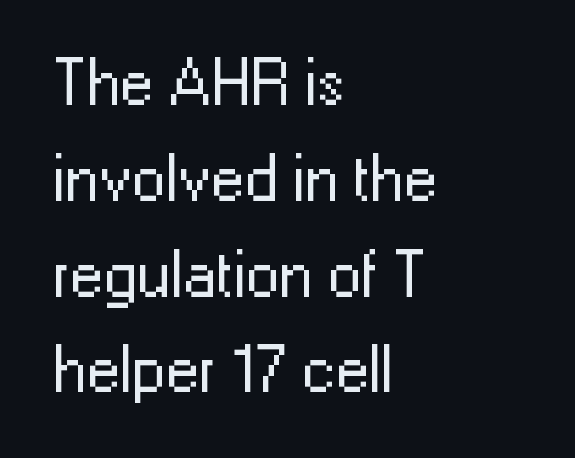
{"serif": "no", "italic": "no", "bold": "no", "weight": "regular", "width": "normal", "stroke_contrast": "low", "x_height": "medium", "monospaced": "no", "underline": "no", "align": "left", "line_spacing": "normal", "line_spacing_ratio": 1.43, "letter_spacing": "normal", "letter_spacing_em": 0.0, "glyph_px": 67}
